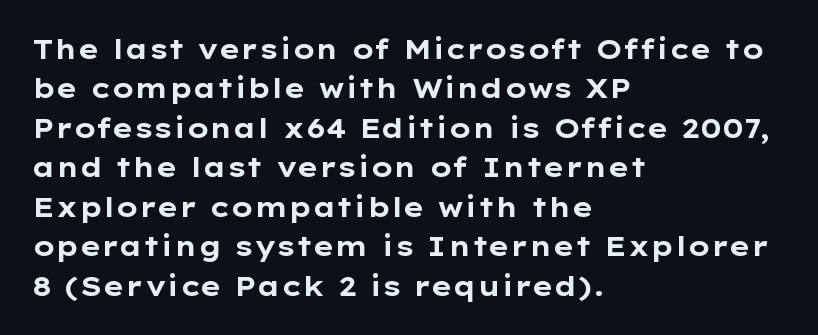
The image shows 27 px bold type, upright; set left-aligned, normal line spacing (1.46x), normal letter spacing, not underlined.
